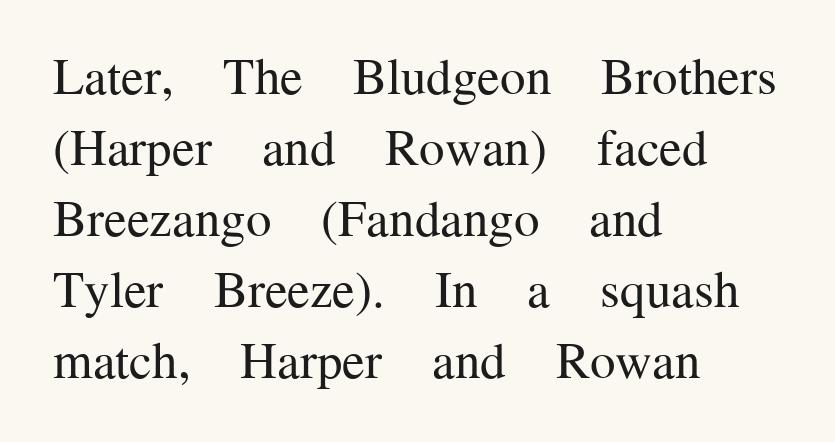
{"serif": "yes", "italic": "no", "bold": "no", "weight": "regular", "width": "normal", "stroke_contrast": "medium", "x_height": "medium", "monospaced": "no", "underline": "no", "align": "left", "line_spacing": "normal", "line_spacing_ratio": 1.39, "letter_spacing": "normal", "letter_spacing_em": 0.0, "glyph_px": 51}
